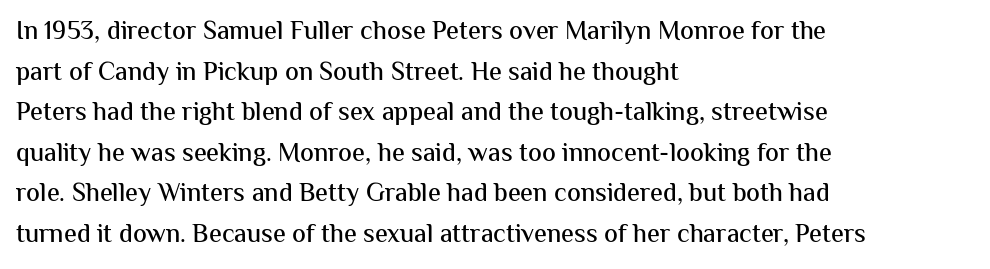
Q: Is the text italic (slanted)? A: No, it is upright.
Q: Is the text underlined? A: No.
Q: How is the paragraph aligned? A: Left-aligned.
Q: Is the spacing between letters normal or unusually wide? A: Normal.
Q: Is the spacing between lines tight, normal or loose? A: Normal.
